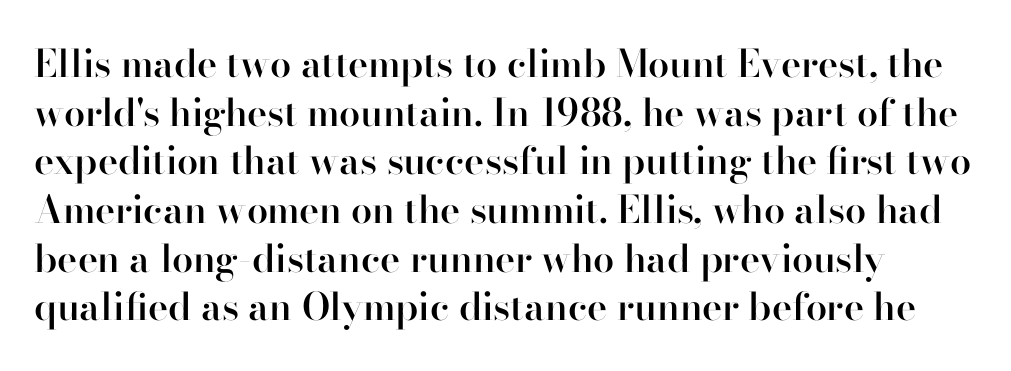
Semibold letterforms, between regular and bold. The lettering stays uniformly vertical, giving the passage a roman look. This rendering employs a face with finishing strokes, i.e., a serif. Check the space under the baseline: it is left empty. Vertical spacing — default. Here the designer chose a conventional face with non-uniform glyph widths.
